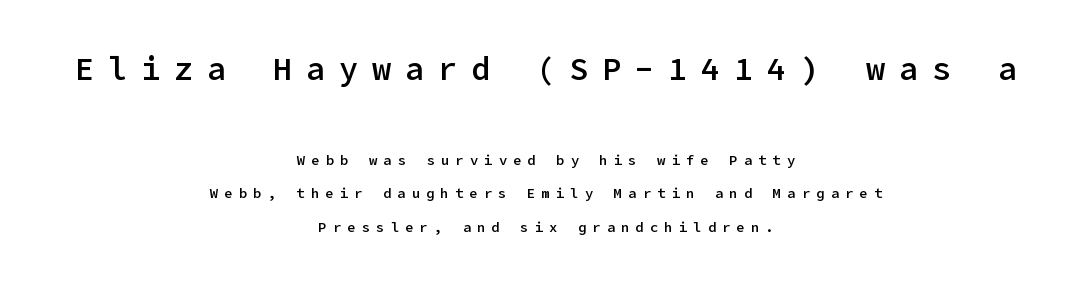
The glyphs have the mass of a demibold cut, below bold. Every character sits straight up, as roman type does. Lines of text with bare space underneath. Check where the strokes stop: nothing finishes them off — pure sans. Tracking value appears strongly positive — letters spread wide.
